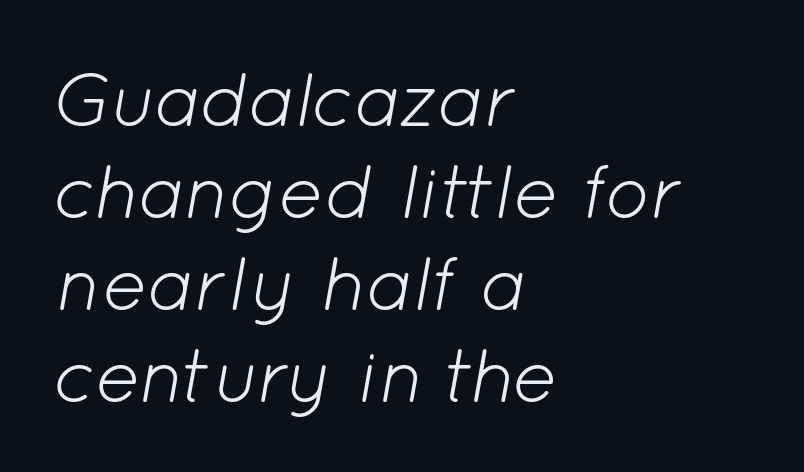
Q: Is the text bold? A: No.
Q: Is the text italic (slanted)? A: Yes, it leans right by about 12 degrees.
Q: Is the text underlined? A: No.
Q: How is the paragraph aligned? A: Left-aligned.
Q: Is the spacing between letters normal or unusually wide? A: Normal.
Q: Width (condensed, normal, or wide)? A: Normal.
Q: Stroke contrast? A: Low.
Q: x-height? A: Medium.
Q: Monospaced? A: No.
